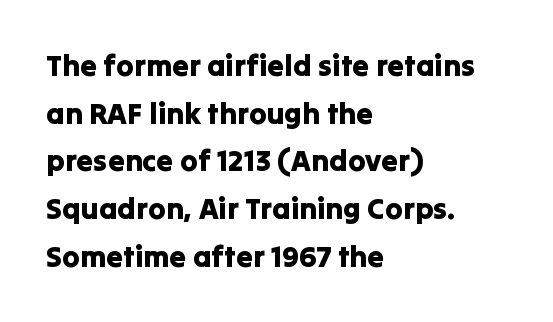
The letterforms sit shoulder to shoulder at normal distance. This is roman type, the default non-slanted kind. Stroke terminals: plain, sans-serif. This block has exactly the height ordinary leading produces. The passage shown is not underscored anywhere. A typesetter would call this proportional, since set widths differ per character.
